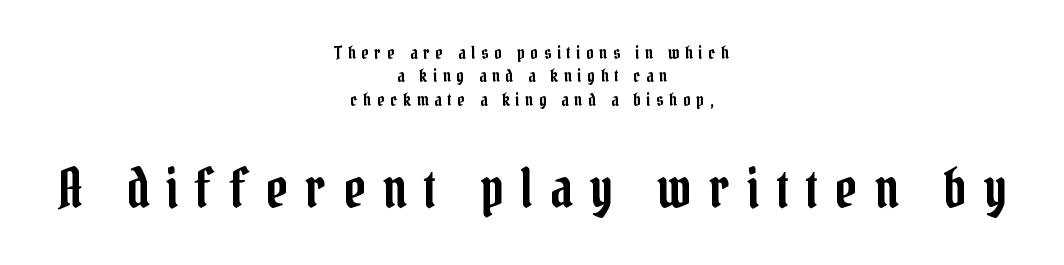
Q: Is the text italic (slanted)? A: No, it is upright.
Q: Is the typeface a serif or a sans-serif typeface? A: Serif.
Q: Is the text underlined? A: No.
Q: How is the paragraph aligned? A: Centered.
Q: Is the spacing between letters normal or unusually wide? A: Unusually wide.
Q: Is the spacing between lines tight, normal or loose? A: Normal.
Q: Which block of text is set in a larger size, the first (top) or the second (bottom)? A: The second (bottom) one.
Q: Width (condensed, normal, or wide)? A: Condensed.
Q: Stroke contrast? A: Low.
Q: x-height? A: Medium.
Q: Monospaced? A: No.
